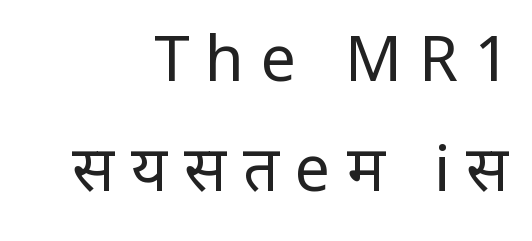
The image shows 63 px regular-weight, condensed sans-serif type, upright; set right-aligned, line spacing 1.75x, unusually wide letter spacing (+0.26 em), not underlined; low stroke contrast and a large x-height.
